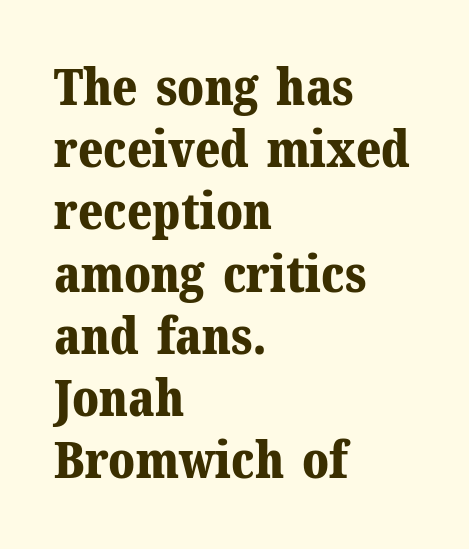
Q: Is the text bold? A: Yes.
Q: Is the text italic (slanted)? A: No, it is upright.
Q: Is the typeface a serif or a sans-serif typeface? A: Serif.
Q: Is the text underlined? A: No.
Q: How is the paragraph aligned? A: Left-aligned.
Q: Is the spacing between letters normal or unusually wide? A: Normal.
Q: Width (condensed, normal, or wide)? A: Normal.
Q: Stroke contrast? A: Medium.
Q: x-height? A: Medium.
Q: Monospaced? A: No.
